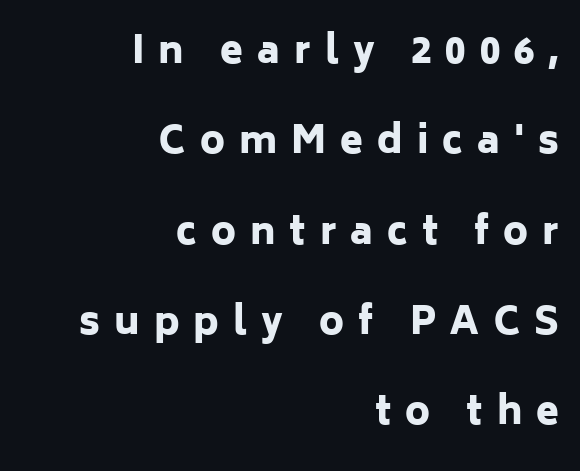
Q: Is the text bold? A: Yes.
Q: Is the text italic (slanted)? A: No, it is upright.
Q: Is the typeface a serif or a sans-serif typeface? A: Sans-serif.
Q: Is the text underlined? A: No.
Q: How is the paragraph aligned? A: Right-aligned.
Q: Is the spacing between letters normal or unusually wide? A: Unusually wide.
Q: Is the spacing between lines tight, normal or loose? A: Loose.
Q: Width (condensed, normal, or wide)? A: Normal.
Q: Stroke contrast? A: Low.
Q: x-height? A: Medium.
Q: Monospaced? A: No.
